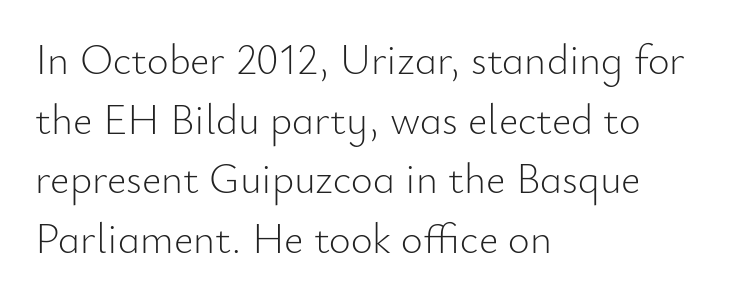
Q: Is the text bold? A: No.
Q: Is the text italic (slanted)? A: No, it is upright.
Q: Is the typeface a serif or a sans-serif typeface? A: Sans-serif.
Q: Is the text underlined? A: No.
Q: How is the paragraph aligned? A: Left-aligned.
Q: Is the spacing between letters normal or unusually wide? A: Normal.
Q: Is the spacing between lines tight, normal or loose? A: Normal.
Q: Width (condensed, normal, or wide)? A: Normal.
Q: Stroke contrast? A: Low.
Q: x-height? A: Small.
Q: Monospaced? A: No.
